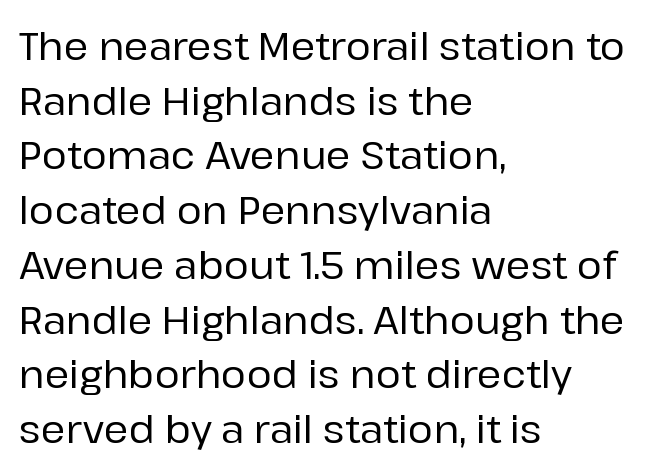
Q: Is the text italic (slanted)? A: No, it is upright.
Q: Is the typeface a serif or a sans-serif typeface? A: Sans-serif.
Q: Is the text underlined? A: No.
Q: How is the paragraph aligned? A: Left-aligned.
Q: Is the spacing between letters normal or unusually wide? A: Normal.
Q: Is the spacing between lines tight, normal or loose? A: Normal.
Q: Width (condensed, normal, or wide)? A: Normal.
Q: Stroke contrast? A: Low.
Q: x-height? A: Medium.
Q: Monospaced? A: No.
